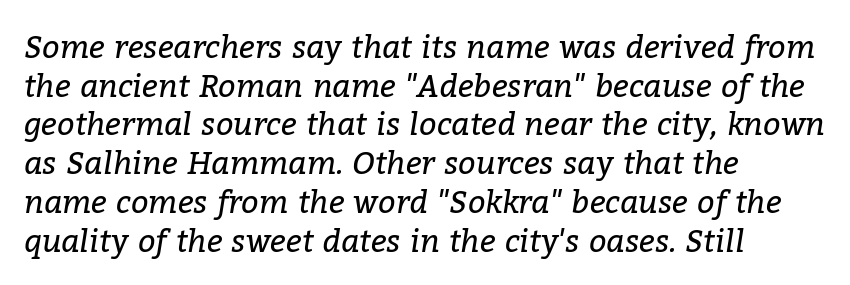
The image shows 31 px regular-weight serif type, italic (leaning right); set left-aligned, normal line spacing (1.25x), normal letter spacing, not underlined; low stroke contrast and a medium x-height.
